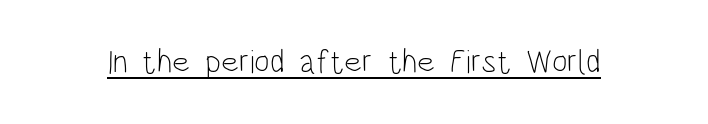
Q: Is the text bold? A: No.
Q: Is the text italic (slanted)? A: No, it is upright.
Q: Is the typeface a serif or a sans-serif typeface? A: Sans-serif.
Q: Is the text underlined? A: Yes.
Q: Is the spacing between letters normal or unusually wide? A: Normal.
Q: Width (condensed, normal, or wide)? A: Condensed.
Q: Stroke contrast? A: Low.
Q: x-height? A: Large.
Q: Monospaced? A: No.
